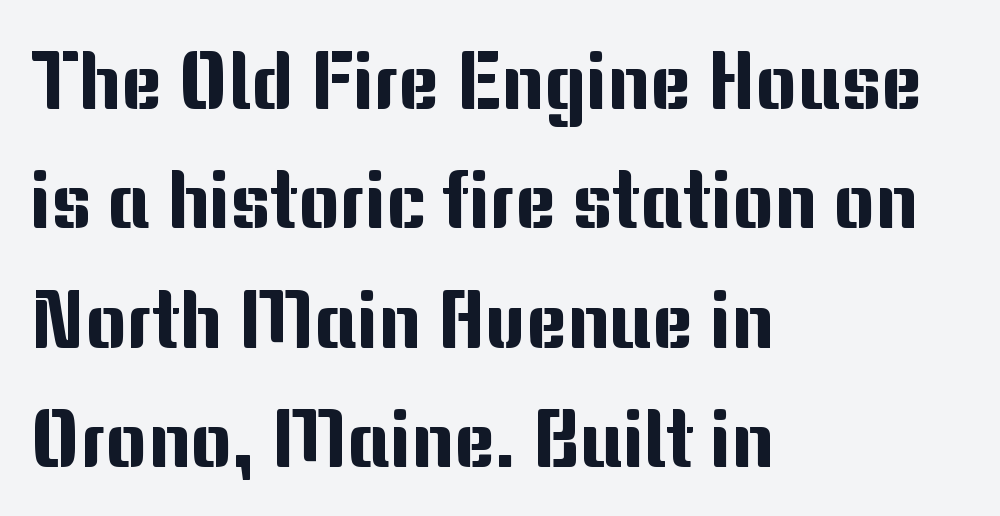
Q: Is the text italic (slanted)? A: No, it is upright.
Q: Is the typeface a serif or a sans-serif typeface? A: Sans-serif.
Q: Is the text underlined? A: No.
Q: How is the paragraph aligned? A: Left-aligned.
Q: Is the spacing between letters normal or unusually wide? A: Normal.
Q: Is the spacing between lines tight, normal or loose? A: Normal.
Q: Width (condensed, normal, or wide)? A: Normal.
Q: Stroke contrast? A: Medium.
Q: x-height? A: Medium.
Q: Monospaced? A: No.
